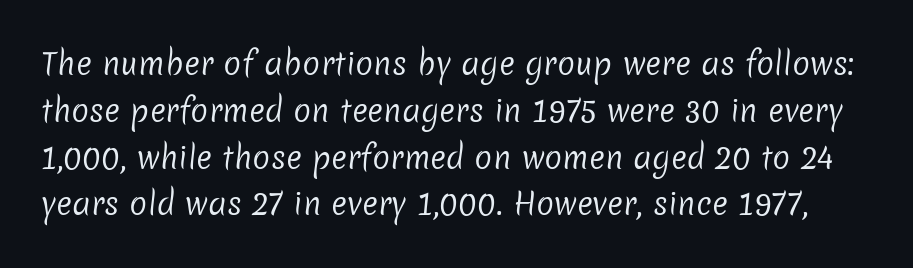
Examine the stroke ends and you'll find no serifs. The letterforms sit shoulder to shoulder at normal distance. The passage shown is typed in a proportional face where columns would drift. What's the leading like? Ordinary, nothing unusual. Just letters on the line, the space beneath them empty. The letterforms sit at book weight or below.
